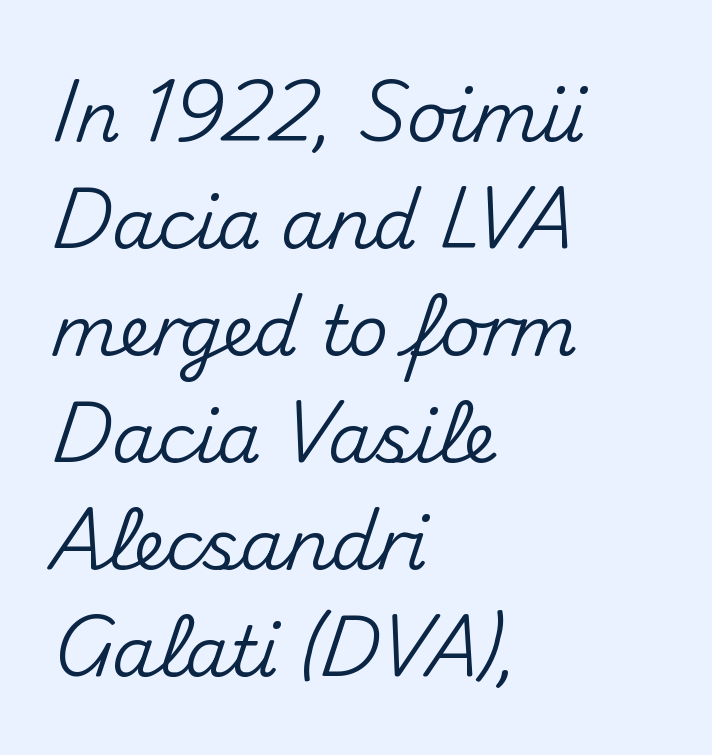
{"serif": "no", "width": "normal", "stroke_contrast": "medium", "x_height": "small", "monospaced": "no", "underline": "no", "align": "left", "line_spacing": "normal", "line_spacing_ratio": 1.53, "letter_spacing": "normal", "letter_spacing_em": 0.0, "glyph_px": 70}
